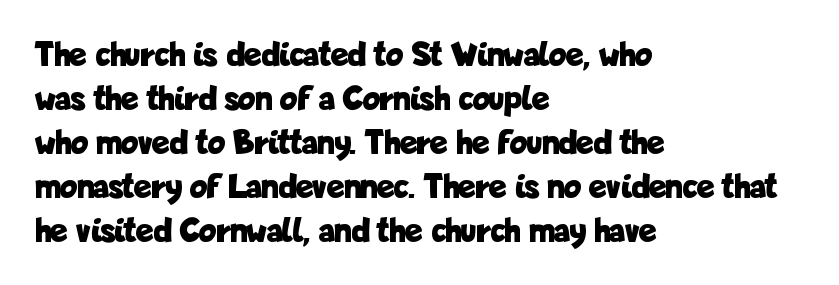
Q: Is the text bold? A: Yes.
Q: Is the text italic (slanted)? A: No, it is upright.
Q: Is the typeface a serif or a sans-serif typeface? A: Sans-serif.
Q: Is the text underlined? A: No.
Q: How is the paragraph aligned? A: Left-aligned.
Q: Is the spacing between letters normal or unusually wide? A: Normal.
Q: Width (condensed, normal, or wide)? A: Condensed.
Q: Stroke contrast? A: Low.
Q: x-height? A: Medium.
Q: Monospaced? A: No.
